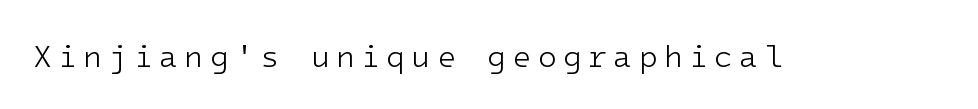
Q: Is the text bold? A: No.
Q: Is the text italic (slanted)? A: No, it is upright.
Q: Is the typeface a serif or a sans-serif typeface? A: Sans-serif.
Q: Is the text underlined? A: No.
Q: Is the spacing between letters normal or unusually wide? A: Unusually wide.
Q: Width (condensed, normal, or wide)? A: Normal.
Q: Stroke contrast? A: Low.
Q: x-height? A: Medium.
